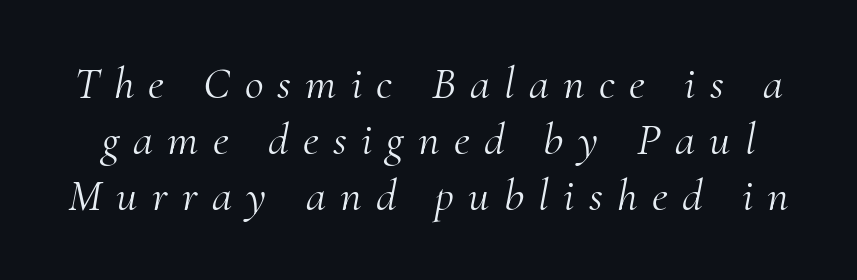
The passage shown leans; its letterforms are oblique. Proportional: the letters do not fall into vertical columns. Vertical stems look standard width or narrower in stroke. Are there feet on the stems? There are — it's a serif.
